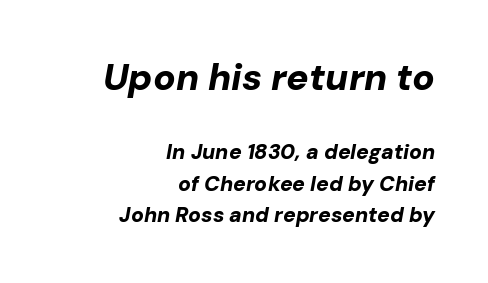
The image shows 37 px bold type, italic (leaning right); set right-aligned, normal line spacing (1.5x), normal letter spacing, not underlined; the first (top) block is 1.76x larger; low stroke contrast and a medium x-height.
